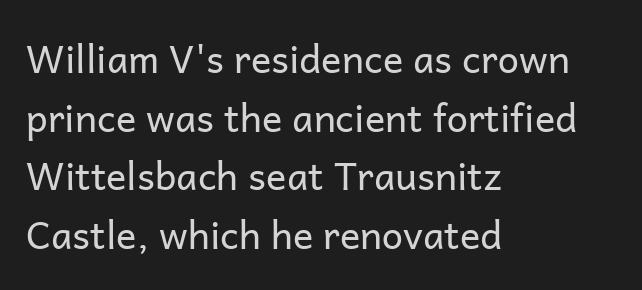
The image shows 38 px regular-weight sans-serif type, upright; set left-aligned, normal line spacing (1.54x), normal letter spacing, not underlined; low stroke contrast and a medium x-height.
